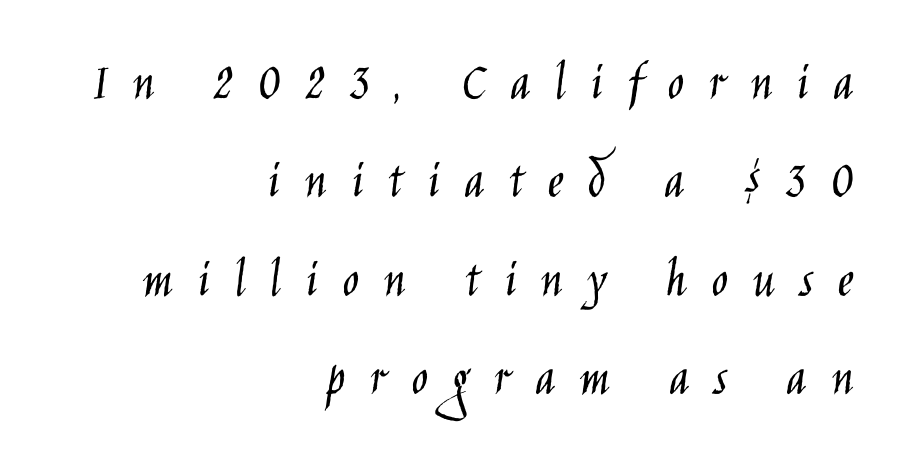
Q: Is the text bold? A: No.
Q: Is the text italic (slanted)? A: Yes.
Q: Is the typeface a serif or a sans-serif typeface? A: Sans-serif.
Q: Is the text underlined? A: No.
Q: How is the paragraph aligned? A: Right-aligned.
Q: Is the spacing between letters normal or unusually wide? A: Unusually wide.
Q: Width (condensed, normal, or wide)? A: Condensed.
Q: Stroke contrast? A: Low.
Q: x-height? A: Large.
Q: Monospaced? A: No.
